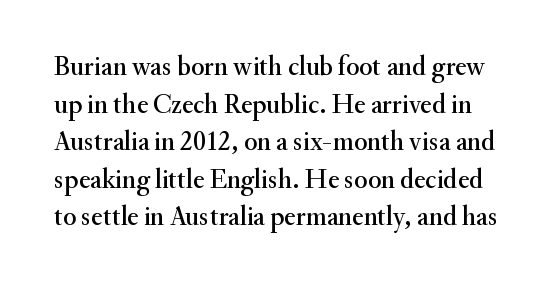
{"italic": "no", "underline": "no", "line_spacing": "normal", "line_spacing_ratio": 1.39, "letter_spacing": "normal", "letter_spacing_em": 0.0, "glyph_px": 27}
